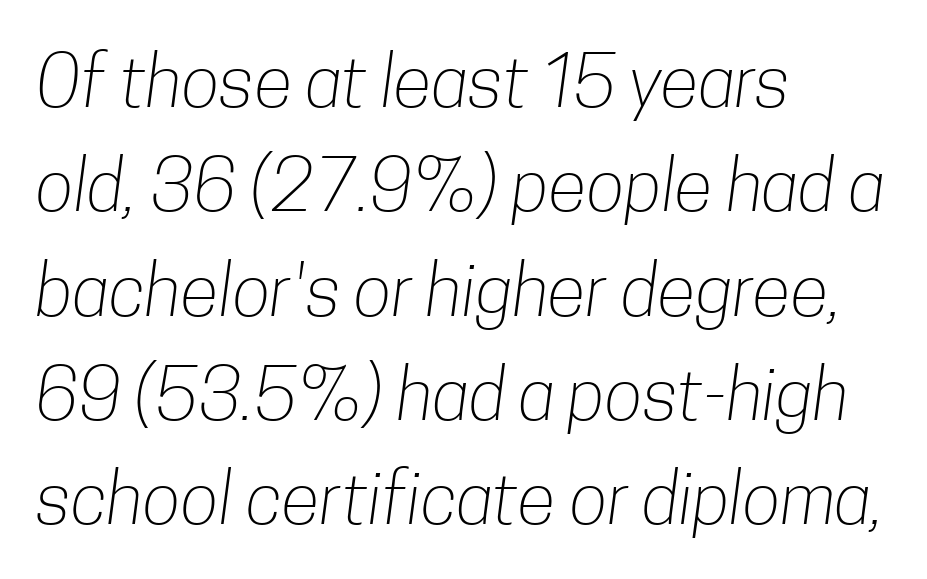
Q: Is the text bold? A: No.
Q: Is the typeface a serif or a sans-serif typeface? A: Sans-serif.
Q: Is the text underlined? A: No.
Q: How is the paragraph aligned? A: Left-aligned.
Q: Is the spacing between letters normal or unusually wide? A: Normal.
Q: Is the spacing between lines tight, normal or loose? A: Normal.
Q: Width (condensed, normal, or wide)? A: Condensed.
Q: Stroke contrast? A: Low.
Q: x-height? A: Medium.
Q: Monospaced? A: No.
